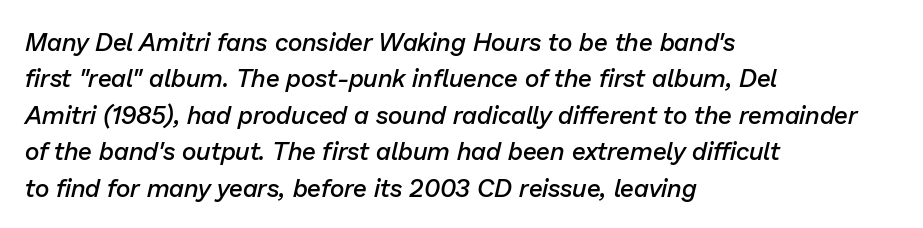
{"italic": "yes", "lean": "right", "slant_degrees": 13, "bold": "semi", "underline": "no", "align": "left", "line_spacing": "normal", "line_spacing_ratio": 1.46, "letter_spacing": "normal", "letter_spacing_em": 0.0, "glyph_px": 25}
